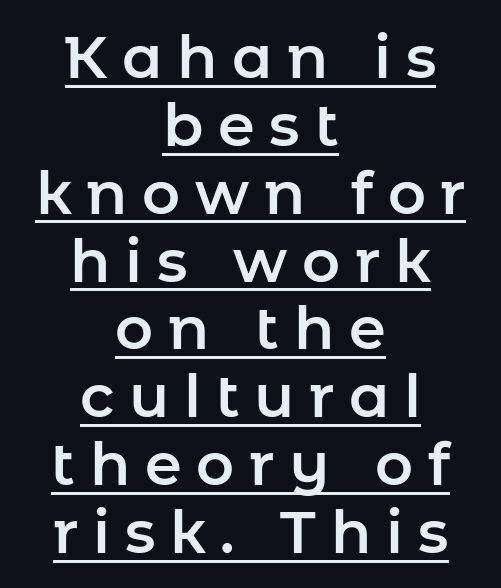
{"serif": "no", "italic": "no", "width": "normal", "stroke_contrast": "low", "x_height": "medium", "monospaced": "no", "underline": "yes", "align": "center", "line_spacing": "tight", "line_spacing_ratio": 1.15, "letter_spacing": "wide", "letter_spacing_em": 0.25, "glyph_px": 59}
